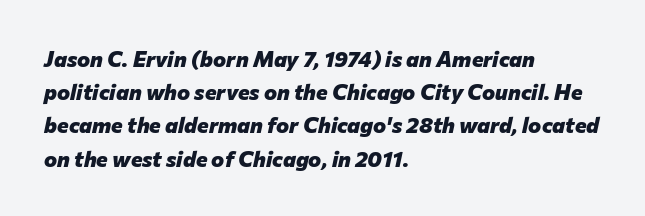
{"italic": "yes", "lean": "right", "slant_degrees": 12, "bold": "yes", "underline": "no", "align": "left", "line_spacing": "normal", "line_spacing_ratio": 1.51, "letter_spacing": "normal", "letter_spacing_em": 0.0, "glyph_px": 22}
